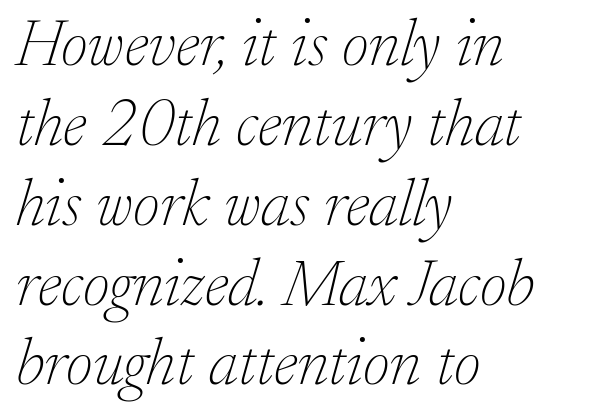
{"serif": "yes", "italic": "yes", "lean": "right", "slant_degrees": 17, "bold": "no", "weight": "thin", "width": "normal", "stroke_contrast": "low", "x_height": "small", "monospaced": "no", "underline": "no", "align": "left", "line_spacing_ratio": 1.21, "letter_spacing": "normal", "letter_spacing_em": 0.0, "glyph_px": 66}
